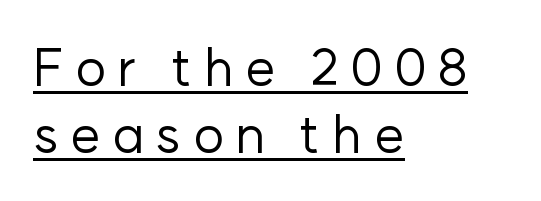
{"serif": "no", "italic": "no", "bold": "no", "weight": "regular", "width": "normal", "stroke_contrast": "low", "x_height": "medium", "monospaced": "no", "underline": "yes", "align": "left", "line_spacing": "normal", "line_spacing_ratio": 1.27, "letter_spacing": "wide", "letter_spacing_em": 0.21, "glyph_px": 53}
